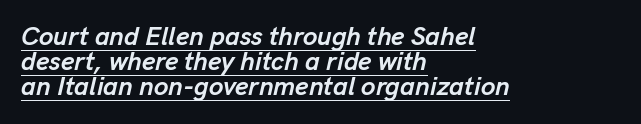
Is there much room between lines? No — they nearly touch. The glyphs have the mass of a bold cut. The face used here appears with an underline applied. Where is the straight margin? On the left. Is the letter spacing exaggerated? No — it looks like the ordinary default. Slanted lettering throughout.
